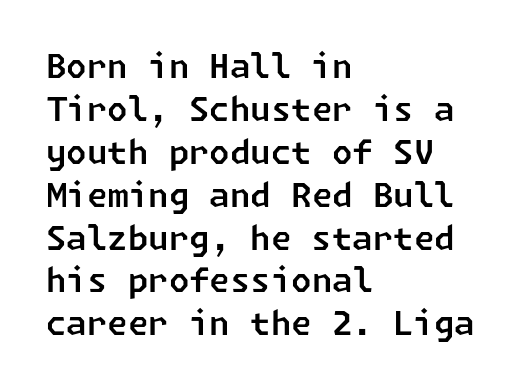
{"serif": "no", "width": "normal", "stroke_contrast": "low", "x_height": "medium", "underline": "no", "align": "left", "line_spacing": "normal", "line_spacing_ratio": 1.3, "letter_spacing": "normal", "letter_spacing_em": 0.0, "glyph_px": 33}
